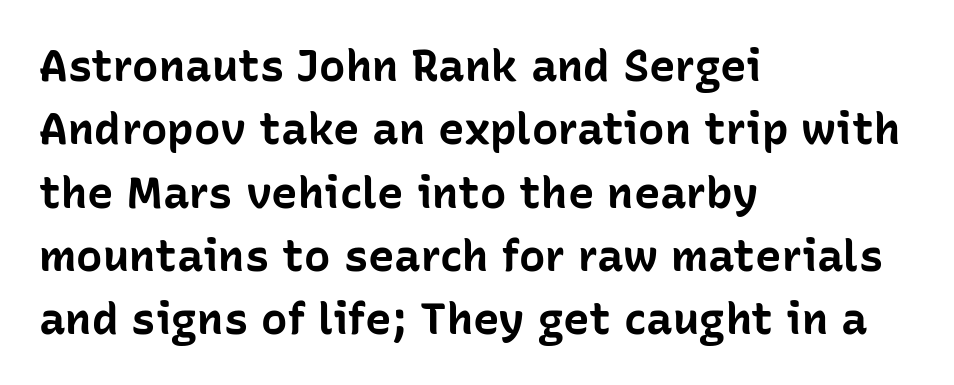
The image shows 44 px bold sans-serif type, upright; set left-aligned, normal line spacing (1.44x), normal letter spacing, not underlined; low stroke contrast and a medium x-height.
